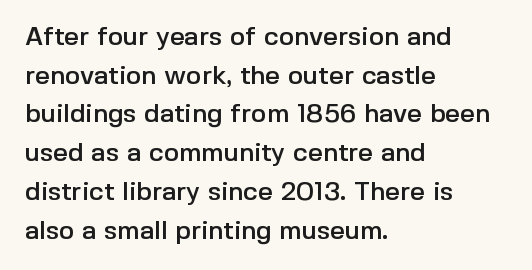
If you measured baseline to baseline, you'd find a middling distance. The line texture is even and compact thanks to regular tracking. Descender tails drop into unmarked territory. Posture: upright roman. Horizontally, the lines are justified to the leading edge only.
